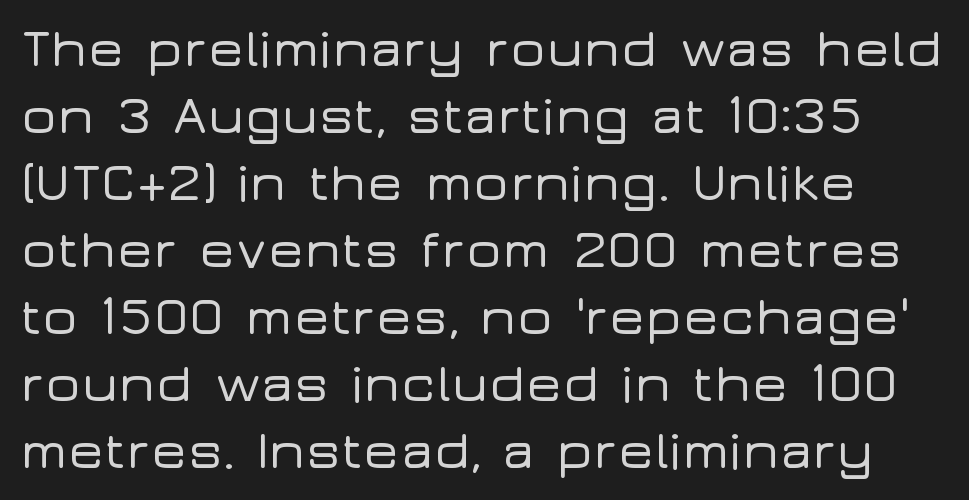
{"serif": "no", "italic": "no", "width": "wide", "stroke_contrast": "low", "x_height": "medium", "monospaced": "no", "underline": "no", "line_spacing_ratio": 1.24, "letter_spacing": "normal", "letter_spacing_em": 0.0, "glyph_px": 54}
